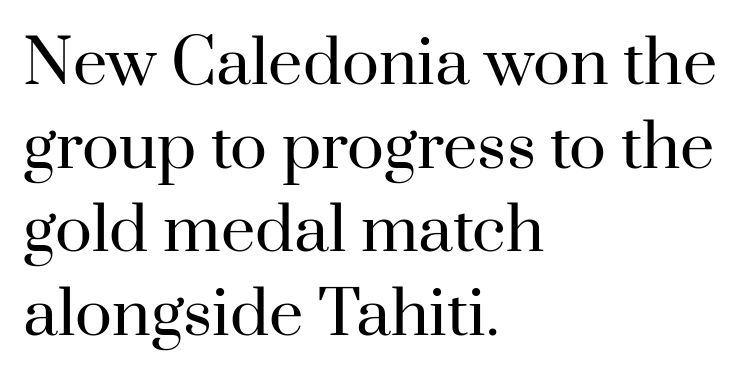
The type family on display is of the serif kind. The letterforms sit at book weight or below. Honestly, the letter spacing is just normal — you wouldn't notice it. When letters stand straight like this, we call the style roman or upright.
